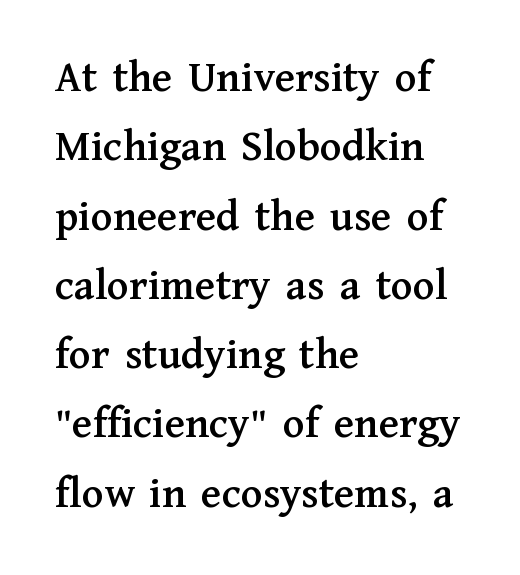
These lines sit exactly where default settings would place them. Old-style or modern, the face here clearly has serifs. Type without underlining. Unlike italic type, these characters show no tilt at all. The face used here is rendered with its standard letterfit.
